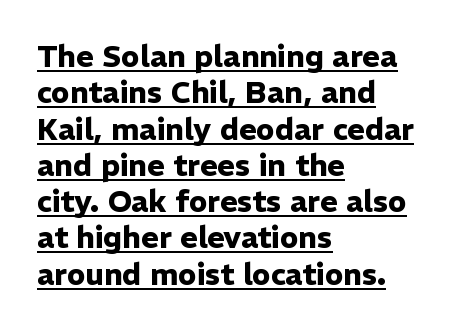
Q: Is the text bold? A: Yes.
Q: Is the text italic (slanted)? A: No, it is upright.
Q: Is the typeface a serif or a sans-serif typeface? A: Sans-serif.
Q: Is the text underlined? A: Yes.
Q: How is the paragraph aligned? A: Left-aligned.
Q: Is the spacing between letters normal or unusually wide? A: Normal.
Q: Width (condensed, normal, or wide)? A: Normal.
Q: Stroke contrast? A: Low.
Q: x-height? A: Medium.
Q: Monospaced? A: No.
